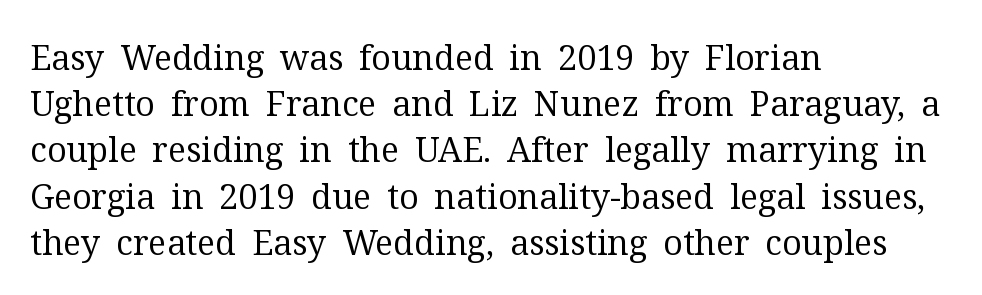
The image shows 34 px regular-weight serif type, upright; set left-aligned, normal line spacing (1.36x), normal letter spacing, not underlined; medium stroke contrast and a medium x-height.
